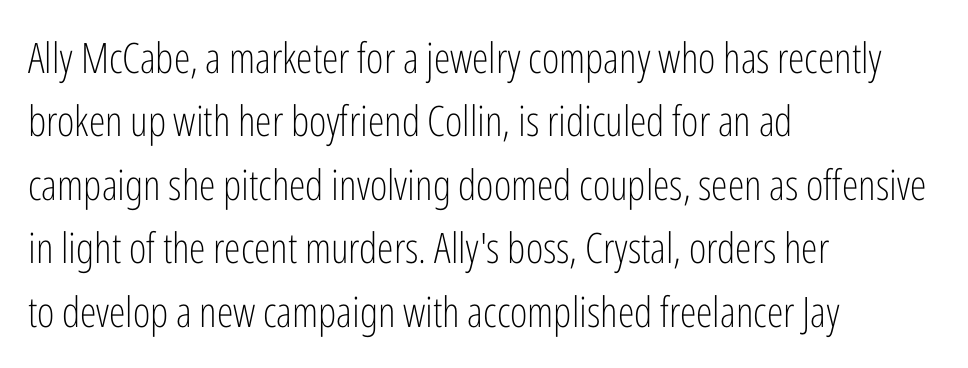
Q: Is the text bold? A: No.
Q: Is the text italic (slanted)? A: No, it is upright.
Q: Is the typeface a serif or a sans-serif typeface? A: Sans-serif.
Q: Is the text underlined? A: No.
Q: How is the paragraph aligned? A: Left-aligned.
Q: Is the spacing between letters normal or unusually wide? A: Normal.
Q: Is the spacing between lines tight, normal or loose? A: Normal.
Q: Width (condensed, normal, or wide)? A: Condensed.
Q: Stroke contrast? A: Low.
Q: x-height? A: Medium.
Q: Monospaced? A: No.
